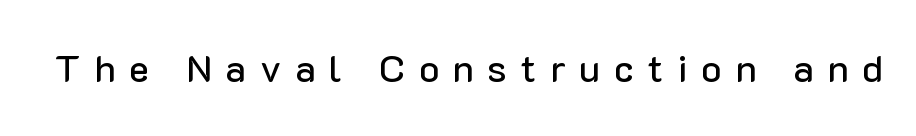
Q: Is the text italic (slanted)? A: No, it is upright.
Q: Is the typeface a serif or a sans-serif typeface? A: Sans-serif.
Q: Is the text underlined? A: No.
Q: Is the spacing between letters normal or unusually wide? A: Unusually wide.
Q: Width (condensed, normal, or wide)? A: Normal.
Q: Stroke contrast? A: Low.
Q: x-height? A: Medium.
Q: Monospaced? A: No.
